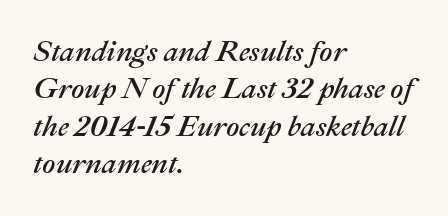
The image shows 29 px text type, italic (leaning right); set left-aligned, normal line spacing (1.29x), normal letter spacing, not underlined; medium stroke contrast and a medium x-height.
